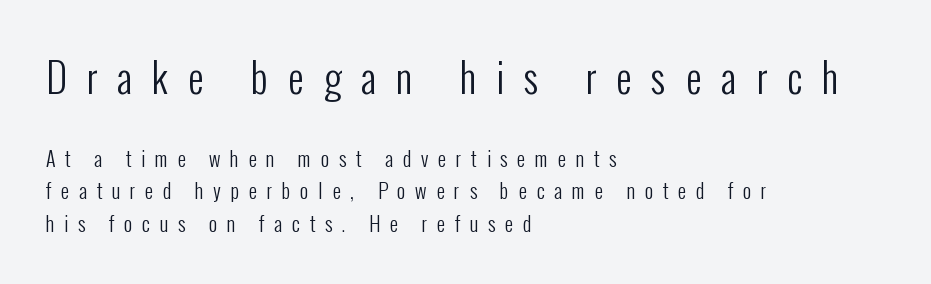
Q: Is the text bold? A: No.
Q: Is the text italic (slanted)? A: No, it is upright.
Q: Is the typeface a serif or a sans-serif typeface? A: Sans-serif.
Q: Is the text underlined? A: No.
Q: How is the paragraph aligned? A: Left-aligned.
Q: Is the spacing between letters normal or unusually wide? A: Unusually wide.
Q: Is the spacing between lines tight, normal or loose? A: Normal.
Q: Which block of text is set in a larger size, the first (top) or the second (bottom)? A: The first (top) one.
Q: Width (condensed, normal, or wide)? A: Condensed.
Q: Stroke contrast? A: Low.
Q: x-height? A: Medium.
Q: Monospaced? A: No.
